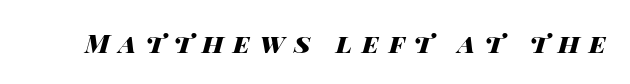
Q: Is the text bold? A: Yes.
Q: Is the text italic (slanted)? A: Yes, it leans right by about 14 degrees.
Q: Is the text underlined? A: No.
Q: Is the spacing between letters normal or unusually wide? A: Unusually wide.
